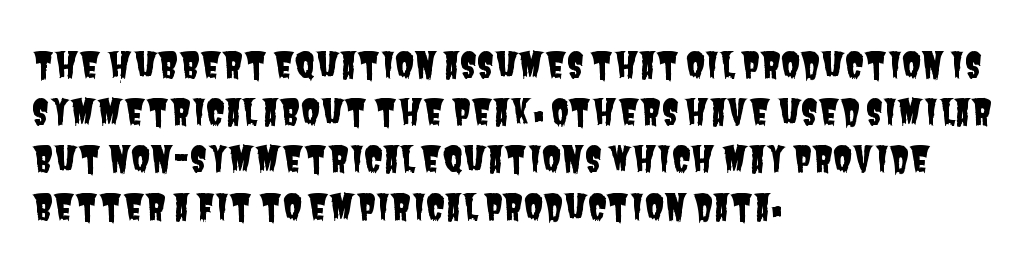
{"serif": "no", "width": "condensed", "stroke_contrast": "low", "x_height": "large", "monospaced": "no", "underline": "no", "align": "left", "line_spacing": "normal", "line_spacing_ratio": 1.35, "letter_spacing": "normal", "letter_spacing_em": 0.0, "glyph_px": 35}
